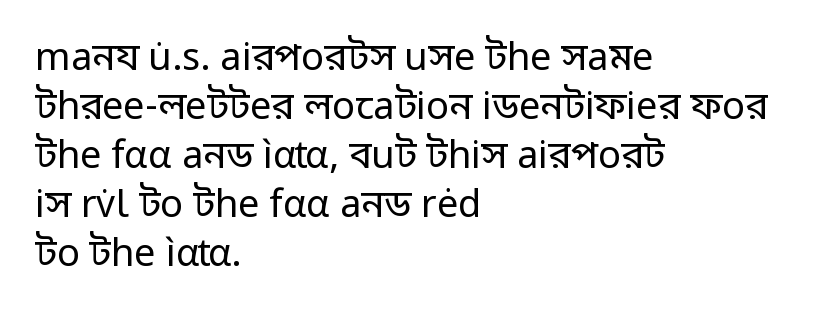
Observe the ordinary spacing: letters are neighbours, not strangers. The line-height multiplier appears to be the usual default. The string is rendered with underlining switched off. Does the copy run flush right? No — it runs flush left.
